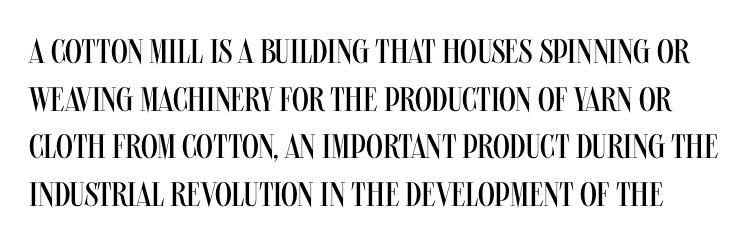
Q: Is the text bold? A: No.
Q: Is the text italic (slanted)? A: No, it is upright.
Q: Is the typeface a serif or a sans-serif typeface? A: Sans-serif.
Q: Is the text underlined? A: No.
Q: Is the spacing between letters normal or unusually wide? A: Normal.
Q: Is the spacing between lines tight, normal or loose? A: Normal.
Q: Width (condensed, normal, or wide)? A: Condensed.
Q: Stroke contrast? A: Medium.
Q: x-height? A: Large.
Q: Monospaced? A: No.
